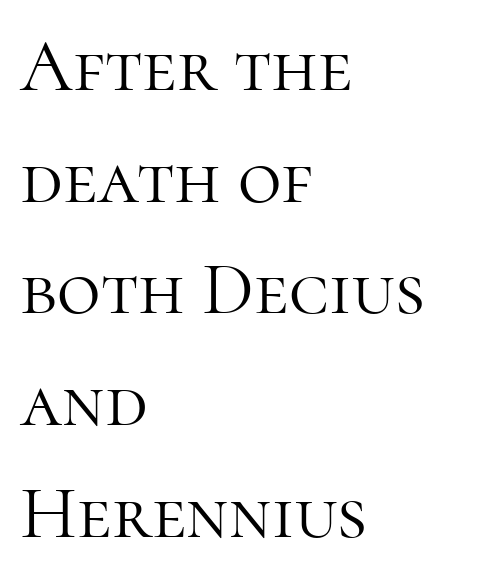
Bold? No — there's no thickening of the strokes. Observe the ordinary spacing: letters are neighbours, not strangers. The gap between lines stays unmarked. The block of text has a typical density, with ordinary space between rows. Examine the stroke ends and you'll spot serifs. Designer's note — italics off, roman on.
